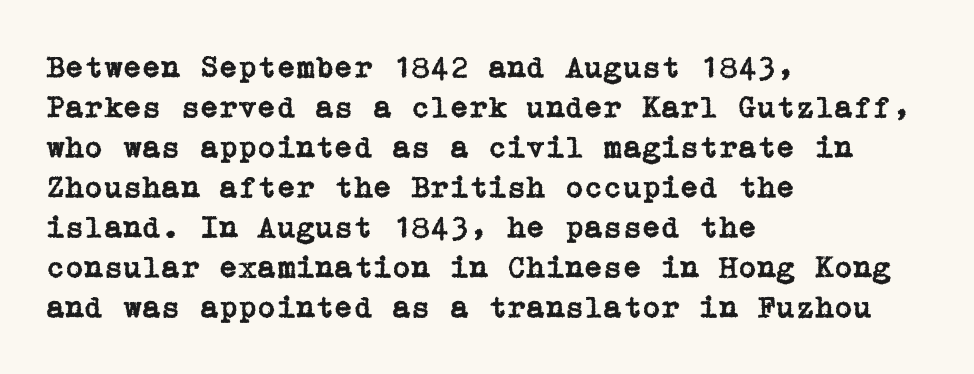
A bare baseline throughout the passage. The text was rendered using a seriffed face with decorative stroke endings. In terms of letterspacing, this is plain default setting. Interline gaps are of average width in this sample. The lettering stays uniformly vertical, giving the passage a roman look.
